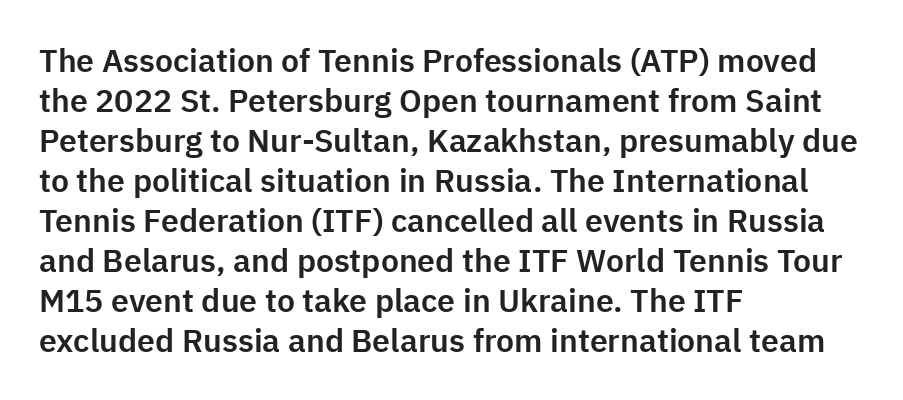
Q: Is the text italic (slanted)? A: No, it is upright.
Q: Is the typeface a serif or a sans-serif typeface? A: Sans-serif.
Q: Is the text underlined? A: No.
Q: How is the paragraph aligned? A: Left-aligned.
Q: Is the spacing between letters normal or unusually wide? A: Normal.
Q: Is the spacing between lines tight, normal or loose? A: Normal.
Q: Width (condensed, normal, or wide)? A: Normal.
Q: Stroke contrast? A: Low.
Q: x-height? A: Medium.
Q: Monospaced? A: No.
